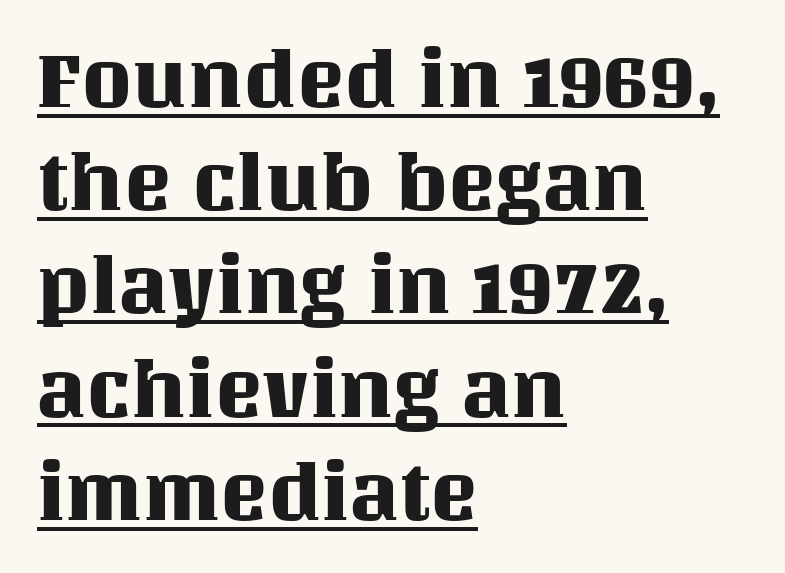
Q: Is the text italic (slanted)? A: No, it is upright.
Q: Is the text underlined? A: Yes.
Q: How is the paragraph aligned? A: Left-aligned.
Q: Is the spacing between letters normal or unusually wide? A: Normal.
Q: Is the spacing between lines tight, normal or loose? A: Normal.
Q: Width (condensed, normal, or wide)? A: Normal.
Q: Stroke contrast? A: Medium.
Q: x-height? A: Large.
Q: Monospaced? A: No.
